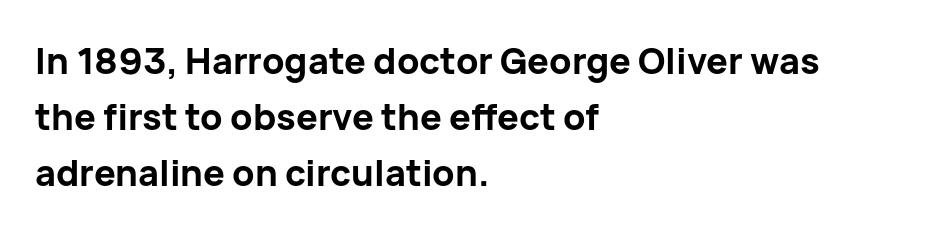
The image shows 36 px bold sans-serif type, upright; set left-aligned, normal line spacing (1.55x), normal letter spacing, not underlined; low stroke contrast and a medium x-height.
